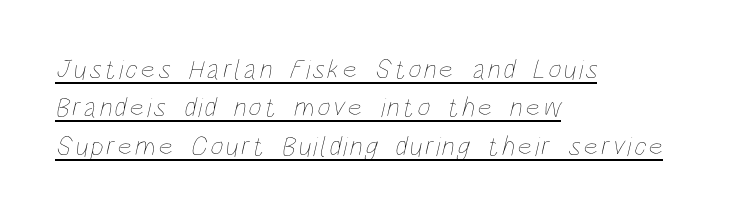
The image shows 28 px thin, condensed type; set left-aligned, normal line spacing (1.37x), underlined; low stroke contrast and a large x-height.
